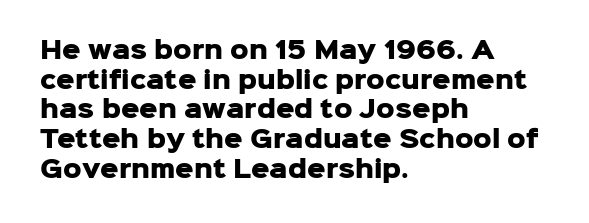
Q: Is the text bold? A: Yes.
Q: Is the text italic (slanted)? A: No, it is upright.
Q: Is the text underlined? A: No.
Q: How is the paragraph aligned? A: Left-aligned.
Q: Is the spacing between letters normal or unusually wide? A: Normal.
Q: Is the spacing between lines tight, normal or loose? A: Normal.
